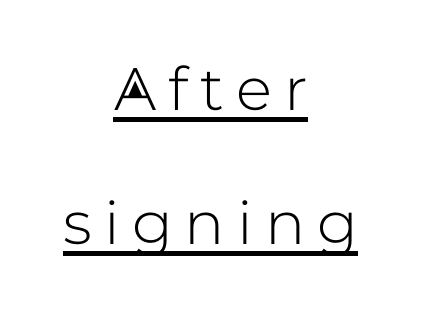
Caption: expanded tracking, letters set apart. The paragraph has two soft edges and a firm central axis. A typesetter would mark this as roman, not italic. The line-height multiplier appears high, well above default. The typesetter has applied underlining to the passage shown. Unlike a traditional serif, this face leaves its strokes unadorned.
